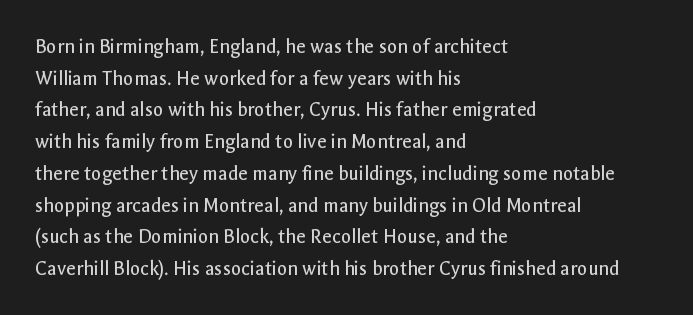
Q: Is the text bold? A: No.
Q: Is the text italic (slanted)? A: No, it is upright.
Q: Is the text underlined? A: No.
Q: How is the paragraph aligned? A: Left-aligned.
Q: Is the spacing between letters normal or unusually wide? A: Normal.
Q: Is the spacing between lines tight, normal or loose? A: Normal.
